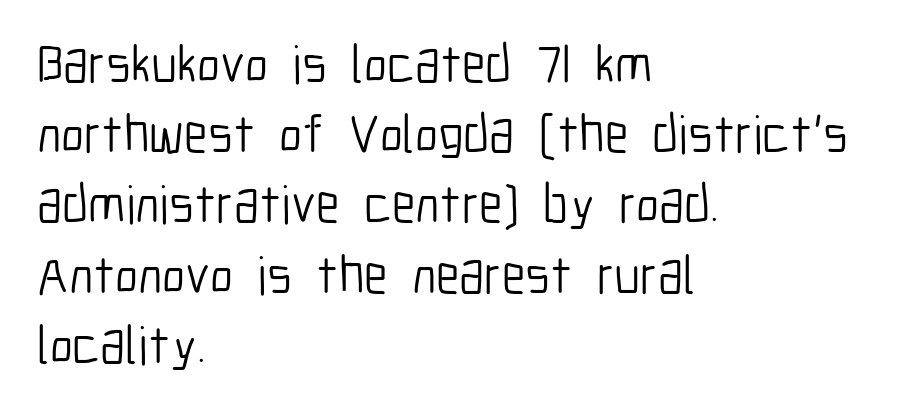
You could not count columns in this text — the font is proportionally spaced. No italicization has been applied; the sample stays upright. Each word holds together tightly as a unit, with standard inter-letter gaps. This rendering employs a face without finishing strokes, i.e., a sans-serif. The font sits on the lighter half of the weight spectrum, regular included. This block has exactly the height ordinary leading produces.
